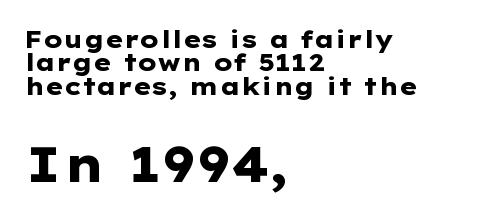
Q: Is the text bold? A: Yes.
Q: Is the text italic (slanted)? A: No, it is upright.
Q: Is the typeface a serif or a sans-serif typeface? A: Sans-serif.
Q: Is the text underlined? A: No.
Q: How is the paragraph aligned? A: Left-aligned.
Q: Is the spacing between letters normal or unusually wide? A: Normal.
Q: Is the spacing between lines tight, normal or loose? A: Tight.
Q: Which block of text is set in a larger size, the first (top) or the second (bottom)? A: The second (bottom) one.
Q: Width (condensed, normal, or wide)? A: Wide.
Q: Stroke contrast? A: Low.
Q: x-height? A: Medium.
Q: Monospaced? A: No.
